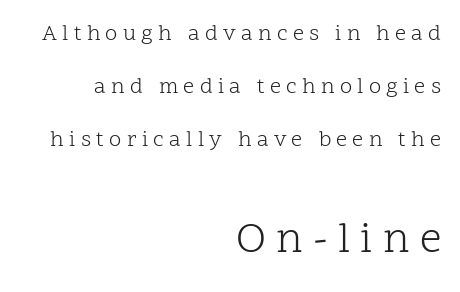
{"serif": "yes", "italic": "no", "bold": "no", "weight": "light", "width": "normal", "stroke_contrast": "low", "x_height": "medium", "monospaced": "no", "underline": "no", "align": "right", "line_spacing": "loose", "line_spacing_ratio": 2.41, "letter_spacing": "wide", "letter_spacing_em": 0.24, "larger_block": "second", "size_ratio": 1.95, "glyph_px": 43}
